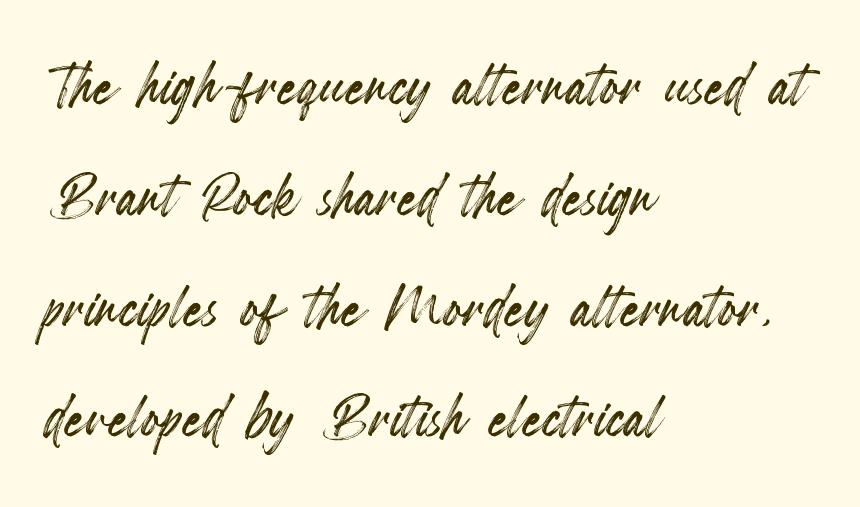
Tracking value appears to be zero — textbook default spacing. Reading down the column, the eye jumps a familiar distance to each next line. Looks like regular typesetting: each glyph gets only the width it needs. Caption: multi-line text, flush left, ragged right. Descenders are the only things crossing below the line.
